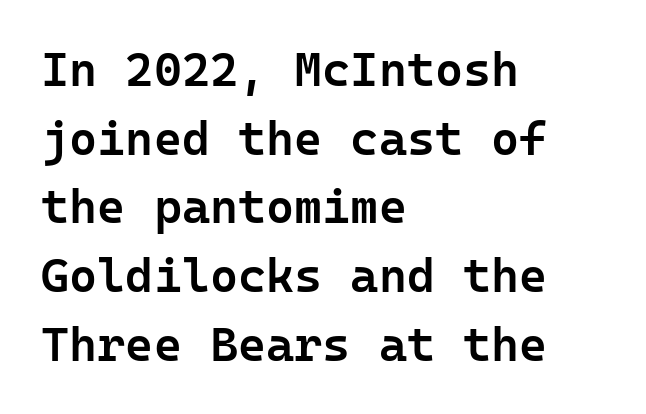
Q: Is the text bold? A: Semi-bold.
Q: Is the text italic (slanted)? A: No, it is upright.
Q: Is the typeface a serif or a sans-serif typeface? A: Sans-serif.
Q: Is the text underlined? A: No.
Q: How is the paragraph aligned? A: Left-aligned.
Q: Is the spacing between letters normal or unusually wide? A: Normal.
Q: Is the spacing between lines tight, normal or loose? A: Normal.
Q: Width (condensed, normal, or wide)? A: Normal.
Q: Stroke contrast? A: Low.
Q: x-height? A: Medium.
